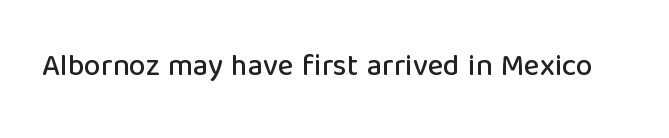
Rendered with straight, roman letterforms. Clear beneath every line of the passage. Short note: letters normally spaced. The letters advance in unequal steps, a hallmark of proportional type.
